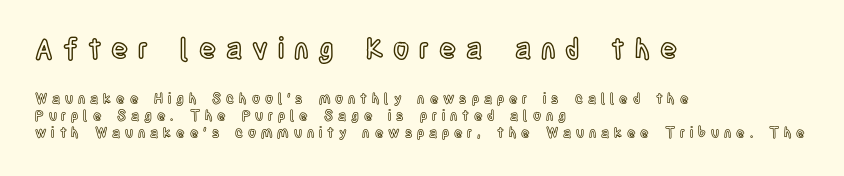
The image shows 28 px condensed type, upright; set left-aligned, line spacing 1.21x, unusually wide letter spacing (+0.35 em), not underlined; the first (top) block is 2.0x larger; a large x-height.
